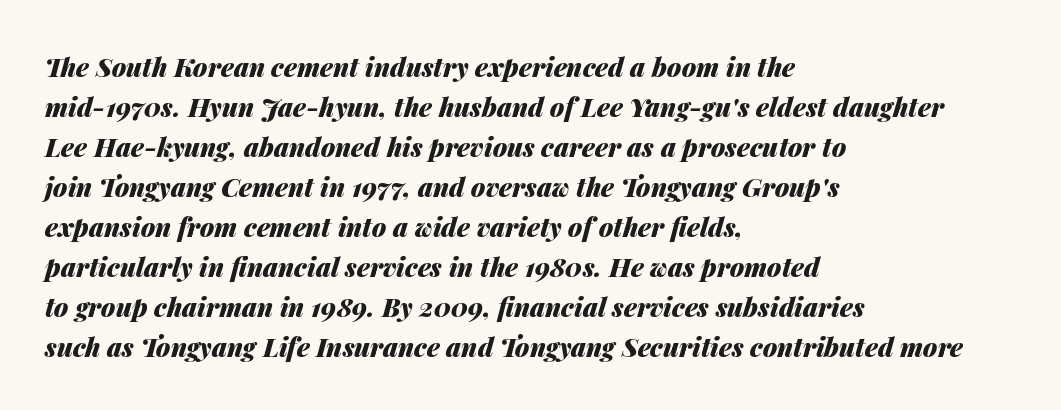
{"italic": "yes", "lean": "right", "slant_degrees": 14, "bold": "yes", "underline": "no", "align": "left", "line_spacing": "normal", "line_spacing_ratio": 1.54, "letter_spacing": "normal", "letter_spacing_em": 0.0, "glyph_px": 26}
